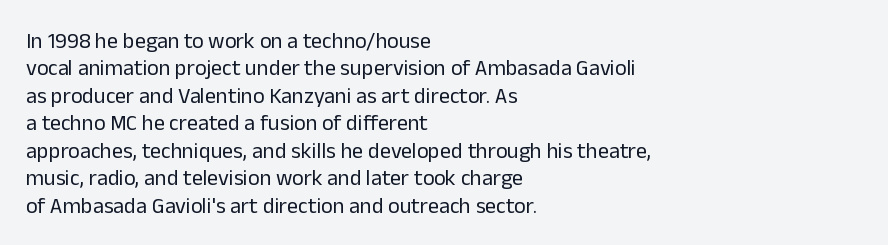
The image shows 22 px text type, upright; set left-aligned, normal line spacing (1.25x), normal letter spacing, not underlined.
